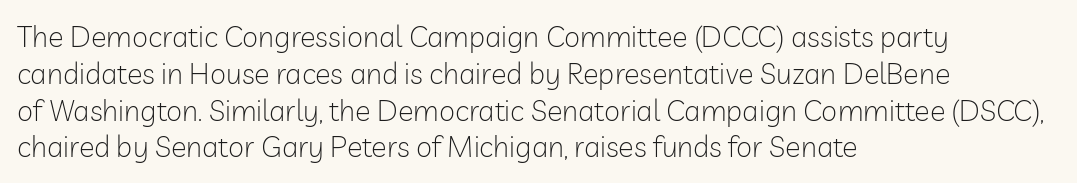
Spacing verdict: proportional, widths tailored to each character. A typesetter would call this zero additional tracking. The rendering uses a moderate line-height, typical for paragraphs. The font sits on the lighter half of the weight spectrum, regular included.
